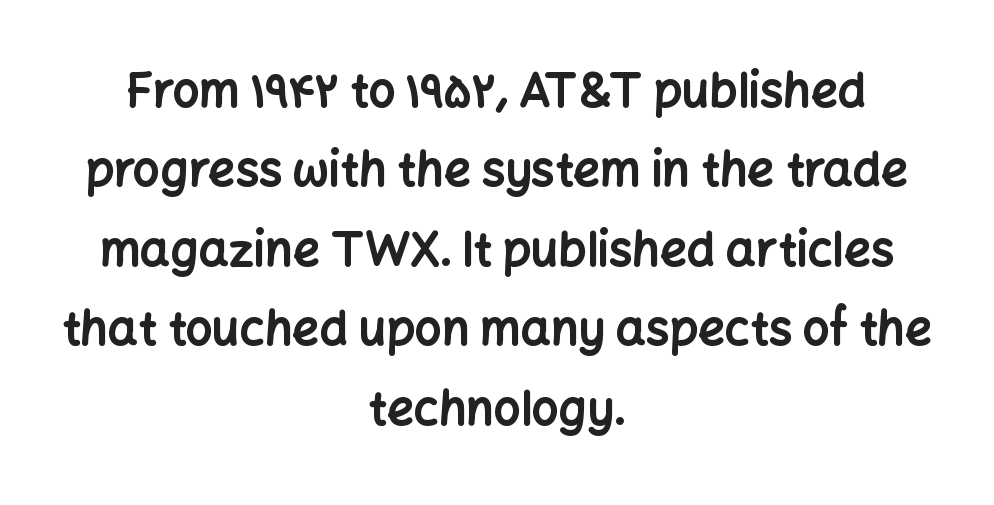
{"serif": "no", "italic": "no", "bold": "yes", "weight": "bold", "width": "normal", "stroke_contrast": "low", "x_height": "medium", "monospaced": "no", "underline": "no", "align": "center", "line_spacing": "normal", "line_spacing_ratio": 1.69, "letter_spacing": "normal", "letter_spacing_em": 0.0, "glyph_px": 47}
